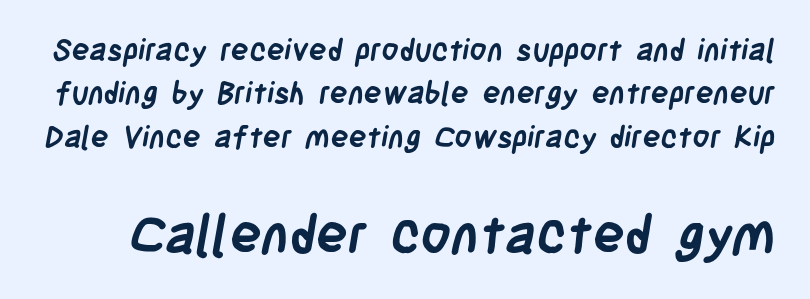
{"serif": "no", "bold": "yes", "weight": "semibold", "width": "condensed", "stroke_contrast": "low", "x_height": "large", "monospaced": "no", "underline": "no", "line_spacing": "normal", "line_spacing_ratio": 1.45, "letter_spacing": "normal", "letter_spacing_em": 0.0, "larger_block": "second", "size_ratio": 1.77, "glyph_px": 53}
